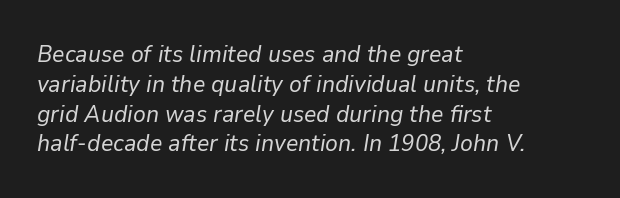
Q: Is the text bold? A: No.
Q: Is the text italic (slanted)? A: Yes, it leans right by about 9 degrees.
Q: Is the text underlined? A: No.
Q: How is the paragraph aligned? A: Left-aligned.
Q: Is the spacing between letters normal or unusually wide? A: Normal.
